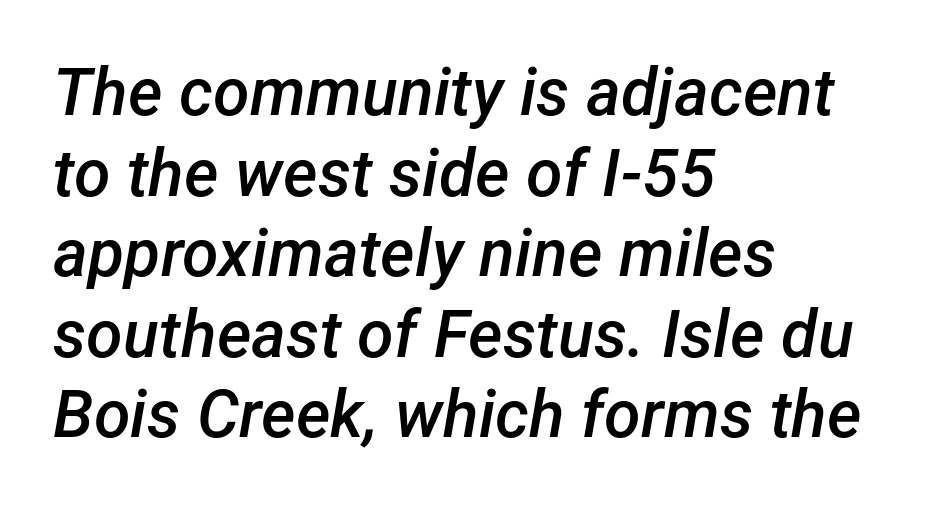
Q: Is the text bold? A: Semi-bold.
Q: Is the text italic (slanted)? A: Yes, it leans right by about 12 degrees.
Q: Is the text underlined? A: No.
Q: How is the paragraph aligned? A: Left-aligned.
Q: Is the spacing between letters normal or unusually wide? A: Normal.
Q: Width (condensed, normal, or wide)? A: Normal.
Q: Stroke contrast? A: Low.
Q: x-height? A: Medium.
Q: Monospaced? A: No.
